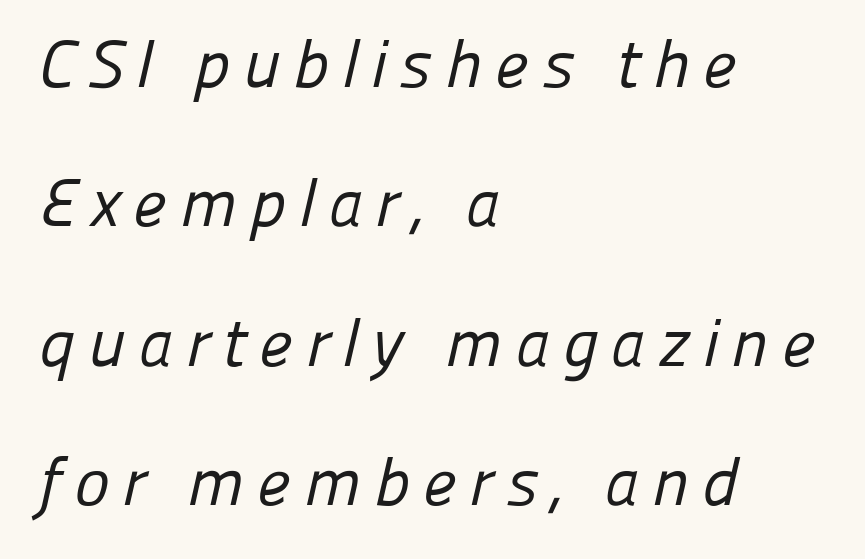
The image shows 67 px regular-weight sans-serif type; set left-aligned, loose line spacing (2.08x), not underlined; low stroke contrast and a medium x-height.
